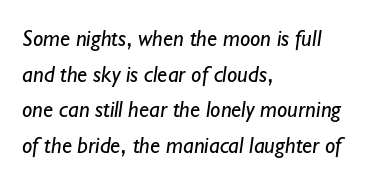
Q: Is the text bold? A: No.
Q: Is the text underlined? A: No.
Q: How is the paragraph aligned? A: Left-aligned.
Q: Is the spacing between letters normal or unusually wide? A: Normal.
Q: Is the spacing between lines tight, normal or loose? A: Normal.
